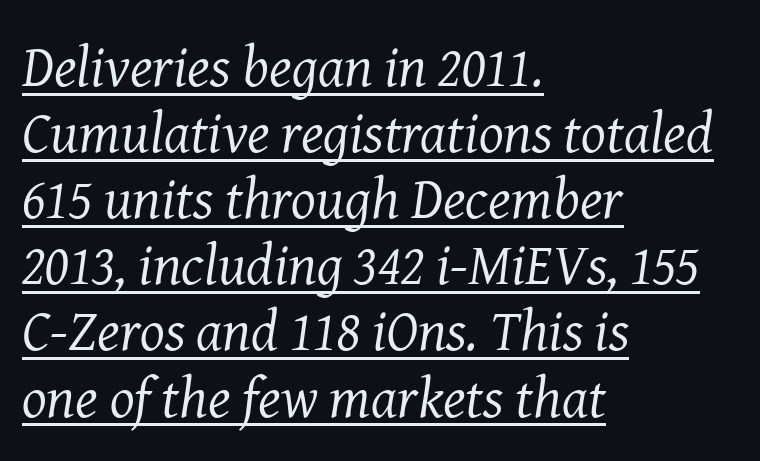
The image shows 58 px regular-weight serif type, italic (leaning right); set left-aligned, tight line spacing (1.14x), normal letter spacing, underlined; medium stroke contrast and a medium x-height.
